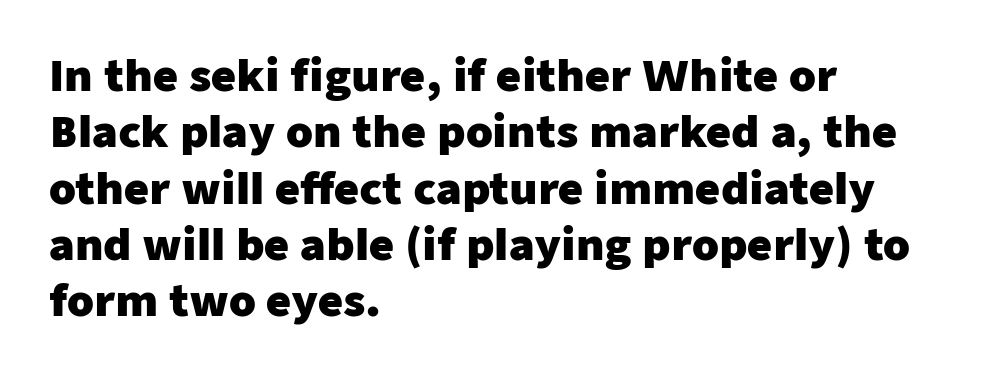
The rendering uses a bold face; every stroke is thick and dark. Ordinary non-slanted type is in use. The rows are spaced the way most documents space them. The passage shown is not underscored anywhere. The ragged edge is on the right, which tells us the setting is flush left.
